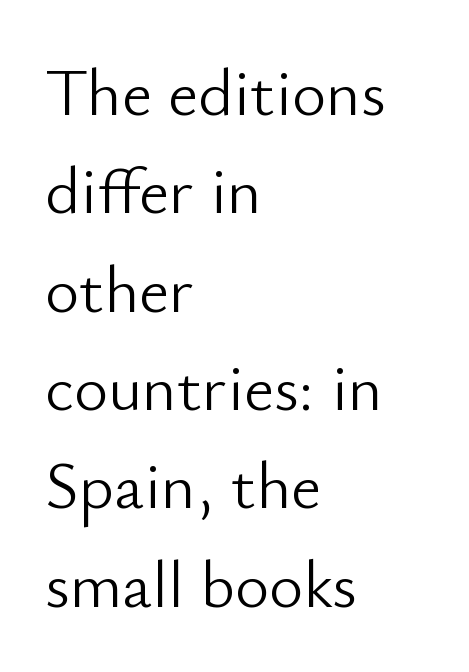
The image shows 66 px light sans-serif type, upright; set left-aligned, normal line spacing (1.49x), normal letter spacing, not underlined; low stroke contrast and a small x-height.
